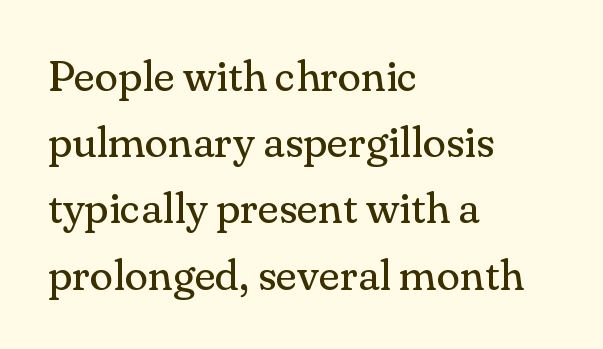
What kind of face is this? One with serifs. These lines stack with their left ends in a neat column. Vertical spacing — default. Looks like regular typesetting: each glyph gets only the width it needs. A typesetter would call this zero additional tracking.
